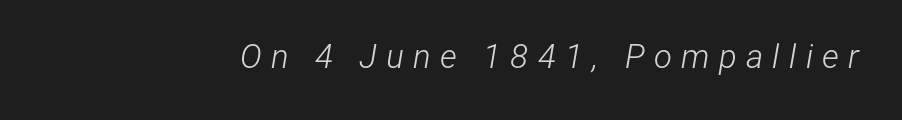
Honestly, there is no underline to notice here at all. The passage shown leans; its letterforms are oblique. The letters advance in unequal steps, a hallmark of proportional type. The tracking jumps out immediately: characters are airy and widely separated. Is the type heavy? It reads as light-to-regular instead.
